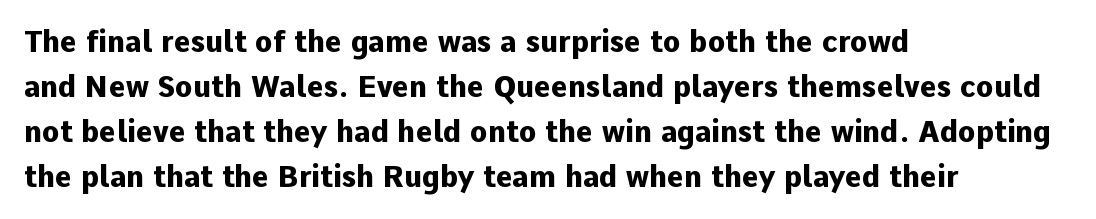
The image shows 29 px heavy sans-serif type, upright; set left-aligned, normal line spacing (1.55x), normal letter spacing, not underlined; low stroke contrast and a medium x-height.
